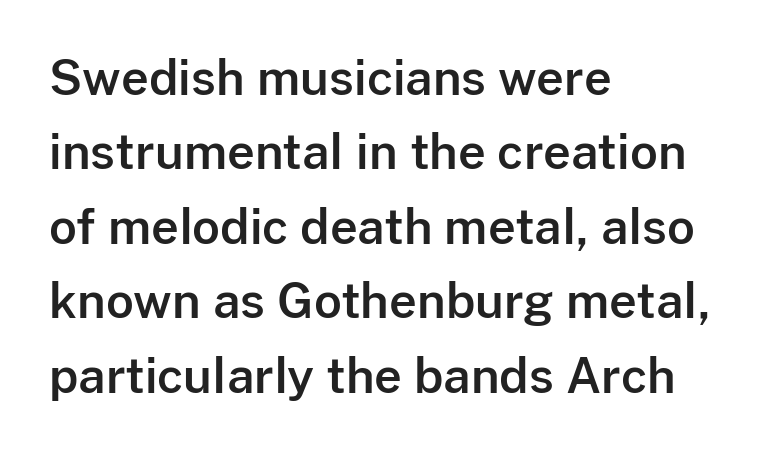
{"serif": "no", "italic": "no", "width": "normal", "stroke_contrast": "low", "x_height": "medium", "monospaced": "no", "underline": "no", "align": "left", "line_spacing": "normal", "line_spacing_ratio": 1.55, "letter_spacing": "normal", "letter_spacing_em": 0.0, "glyph_px": 48}
